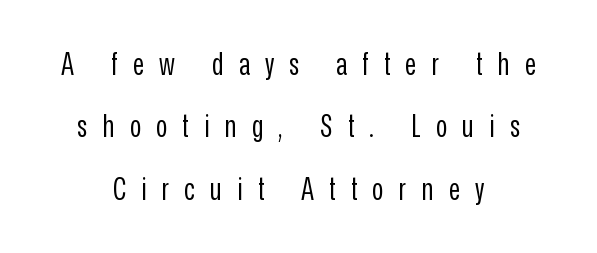
Substantial extra tracking has been applied to these lines. Descenders are the only things crossing below the line. Note the varied advance widths — an 'i' is clearly narrower than an 'm'. The characters are drawn with everyday or finer stroke widths. The rendering positions every line midway between the sides.
